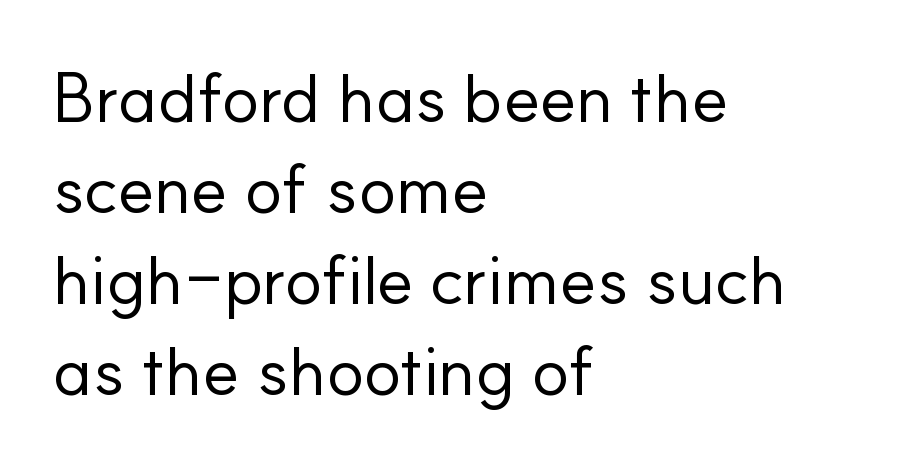
Here the designer chose a conventional face with non-uniform glyph widths. Line beginnings align vertically; line endings do not. Examine the stroke ends and you'll find no serifs. No italicization has been applied; the sample stays upright. Whoever set this chose a conventional vertical rhythm. Look at the tracking — it's just the regular setting, nothing added.
